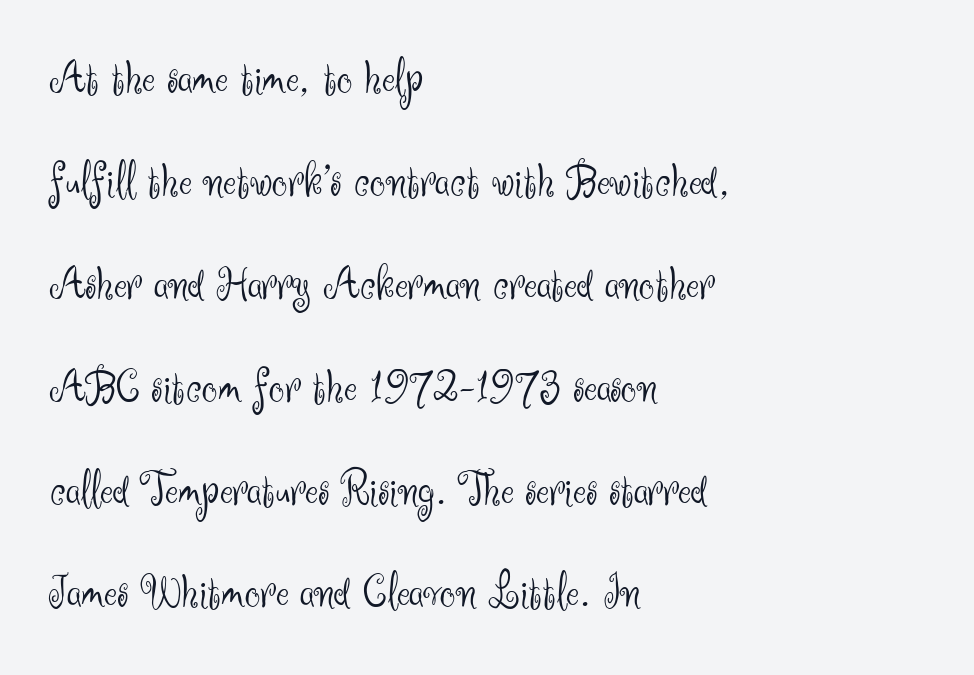
{"serif": "no", "italic": "no", "bold": "no", "weight": "light", "width": "normal", "stroke_contrast": "medium", "x_height": "small", "monospaced": "no", "underline": "no", "align": "left", "line_spacing": "loose", "line_spacing_ratio": 2.1, "letter_spacing": "normal", "letter_spacing_em": 0.0, "glyph_px": 49}
